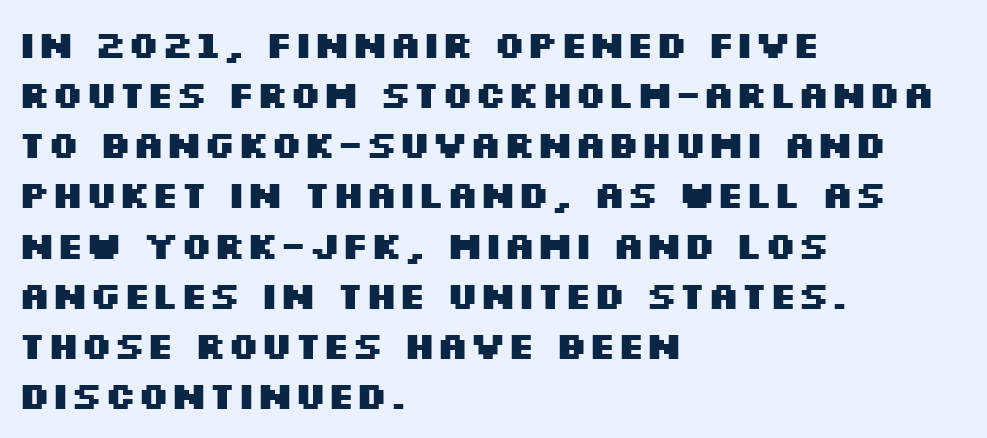
The image shows 38 px heavy, wide sans-serif type, upright; set left-aligned, normal line spacing (1.32x), normal letter spacing, not underlined; medium stroke contrast and a large x-height.
